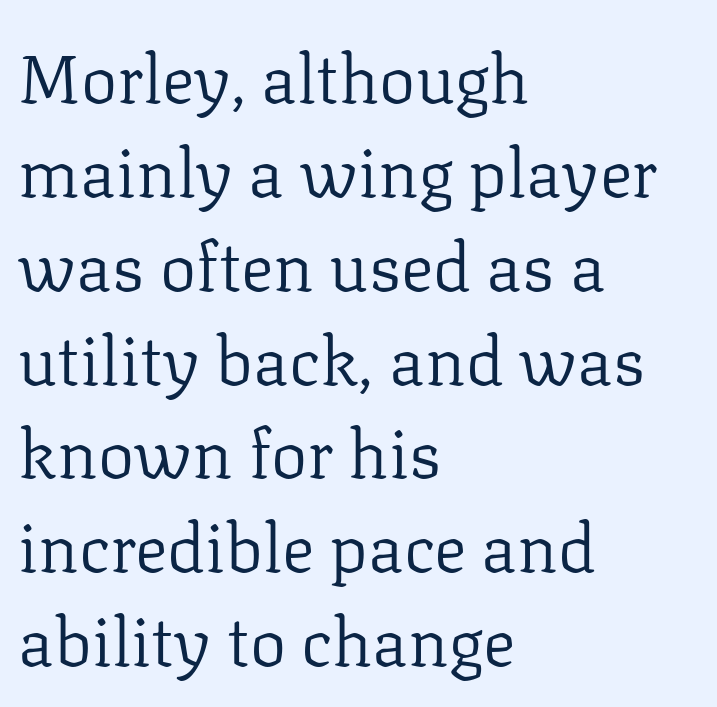
Is there any slant? The stems are plumb. The glyphs are unaccompanied by any horizontal stroke below them. This sample uses a serif face. The ragged edge is on the right, which tells us the setting is flush left. Here the designer chose a conventional face with non-uniform glyph widths. Each stroke keeps to a modest, everyday thickness or less.
